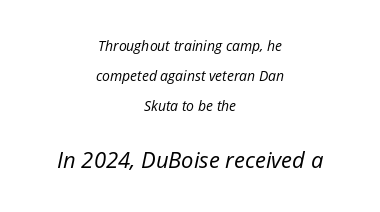
The image shows 22 px text type, italic (leaning right); set centered, loose line spacing (2.16x), normal letter spacing, not underlined; the second (bottom) block is 1.57x larger.
